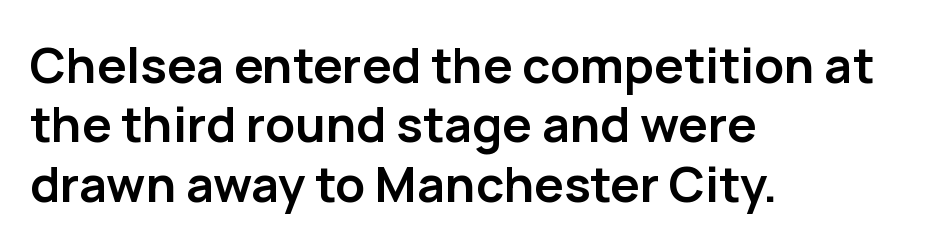
The image shows 49 px semibold sans-serif type, upright; set left-aligned, line spacing 1.21x, normal letter spacing, not underlined; low stroke contrast and a medium x-height.
